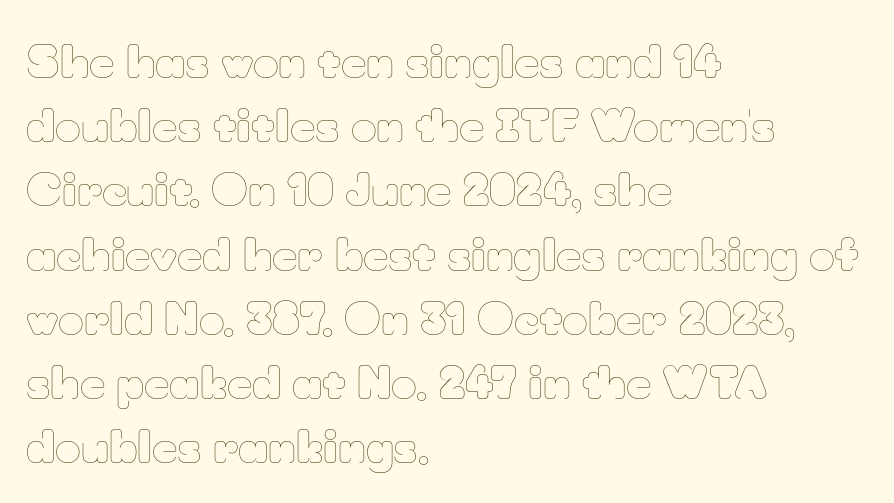
The image shows 44 px thin type, upright; set left-aligned, normal line spacing (1.46x), normal letter spacing, not underlined; low stroke contrast and a small x-height.
